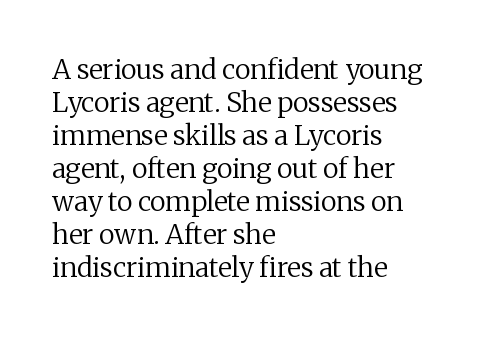
The type sits square on the baseline with zero lean. All the whitespace from short lines collects on the right. Students, note that the glyphs here touch the page at normal intervals. Weight class: somewhere from thin through regular. The foot of each line stays bare and open.
